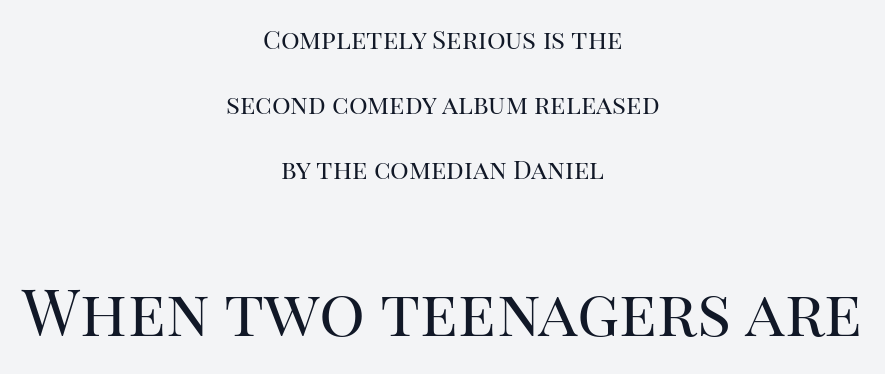
{"serif": "yes", "italic": "no", "bold": "no", "weight": "regular", "width": "normal", "stroke_contrast": "high", "x_height": "large", "monospaced": "no", "underline": "no", "align": "center", "line_spacing": "loose", "line_spacing_ratio": 2.5, "letter_spacing": "normal", "letter_spacing_em": 0.0, "larger_block": "second", "size_ratio": 2.46, "glyph_px": 64}
